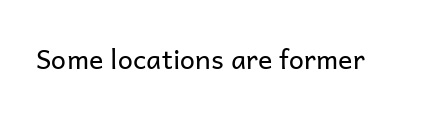
{"italic": "no", "bold": "no", "underline": "no", "letter_spacing": "normal", "letter_spacing_em": 0.0, "glyph_px": 27}
